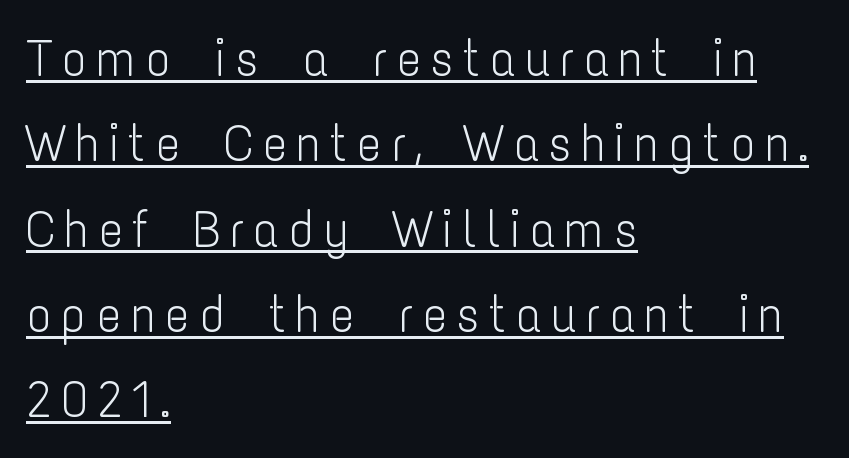
The image shows 52 px light, condensed sans-serif type, upright; set left-aligned, normal line spacing (1.64x), underlined; low stroke contrast and a medium x-height.
